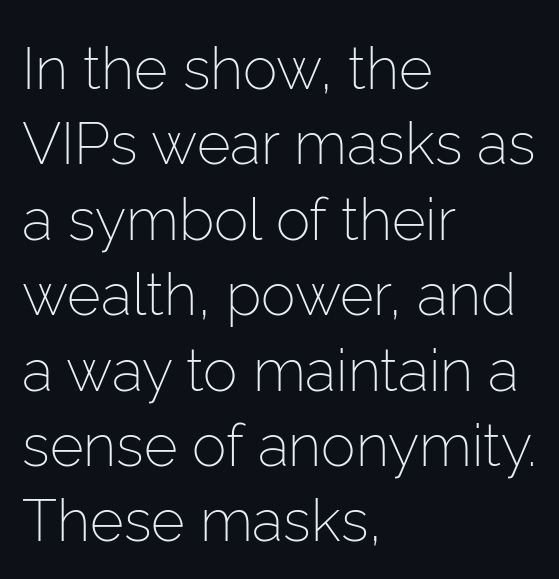
Just letters on the line, the space beneath them empty. The lines are quadded left. The typesetting does not lean heavy: it is not bold. It's the straight-up-and-down kind of type.
